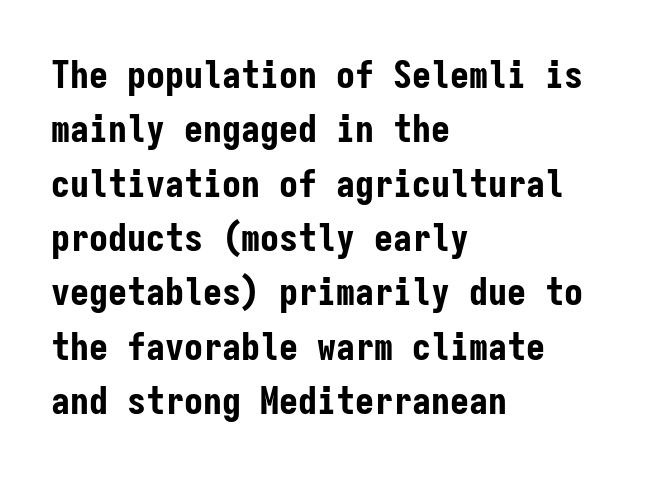
Q: Is the text bold? A: Yes.
Q: Is the text italic (slanted)? A: No, it is upright.
Q: Is the typeface a serif or a sans-serif typeface? A: Sans-serif.
Q: Is the text underlined? A: No.
Q: How is the paragraph aligned? A: Left-aligned.
Q: Is the spacing between letters normal or unusually wide? A: Normal.
Q: Is the spacing between lines tight, normal or loose? A: Normal.
Q: Width (condensed, normal, or wide)? A: Condensed.
Q: Stroke contrast? A: Low.
Q: x-height? A: Medium.
Q: Monospaced? A: Yes.
